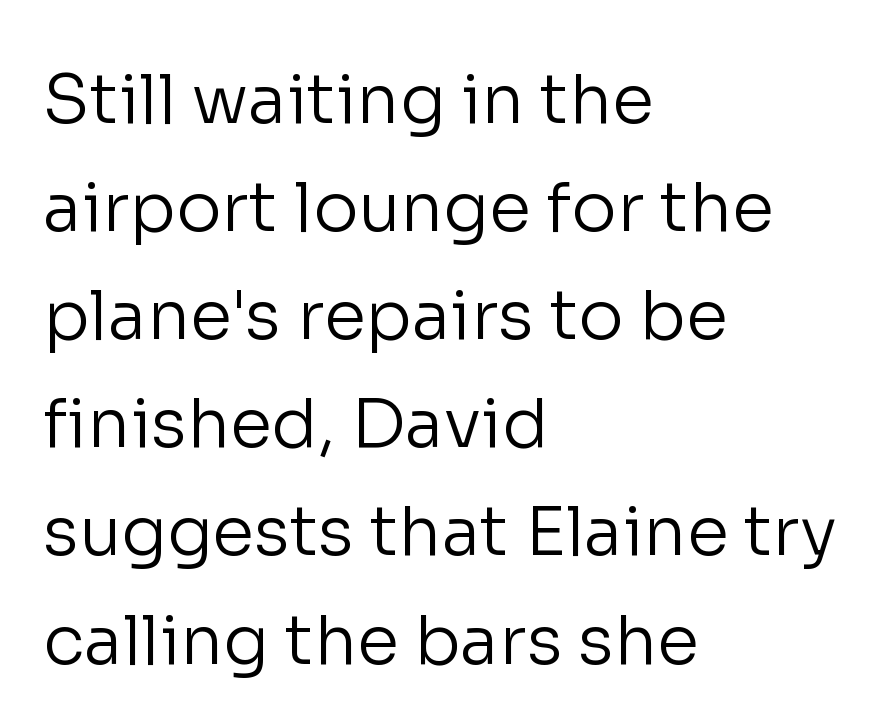
The block of text has a typical density, with ordinary space between rows. Tall strokes in this sample are plumb rather than angled. In terms of letterspacing, this is plain default setting. Line starts are locked; line ends wander. Note the varied advance widths — an 'i' is clearly narrower than an 'm'.
